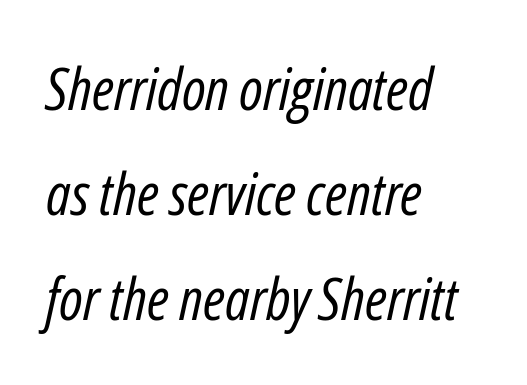
Q: Is the text bold? A: No.
Q: Is the text italic (slanted)? A: Yes, it leans right by about 12 degrees.
Q: Is the text underlined? A: No.
Q: How is the paragraph aligned? A: Left-aligned.
Q: Is the spacing between letters normal or unusually wide? A: Normal.
Q: Width (condensed, normal, or wide)? A: Condensed.
Q: Stroke contrast? A: Low.
Q: x-height? A: Medium.
Q: Monospaced? A: No.
